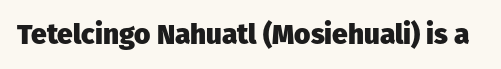
Is the type bold? Yes — the strokes are clearly thick and heavy. In terms of letterspacing, this is plain default setting. The space directly below the letters is spotless. Check where the strokes stop: nothing finishes them off — pure sans. Each letter keeps its own natural width here, so spacing adapts to shape.
